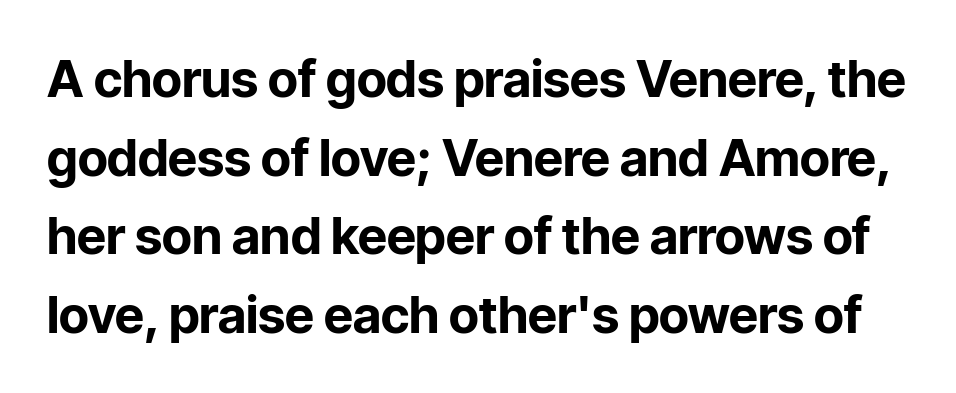
{"serif": "no", "italic": "no", "bold": "yes", "weight": "bold", "width": "normal", "stroke_contrast": "low", "x_height": "medium", "monospaced": "no", "underline": "no", "line_spacing": "normal", "line_spacing_ratio": 1.54, "letter_spacing": "normal", "letter_spacing_em": 0.0, "glyph_px": 51}
